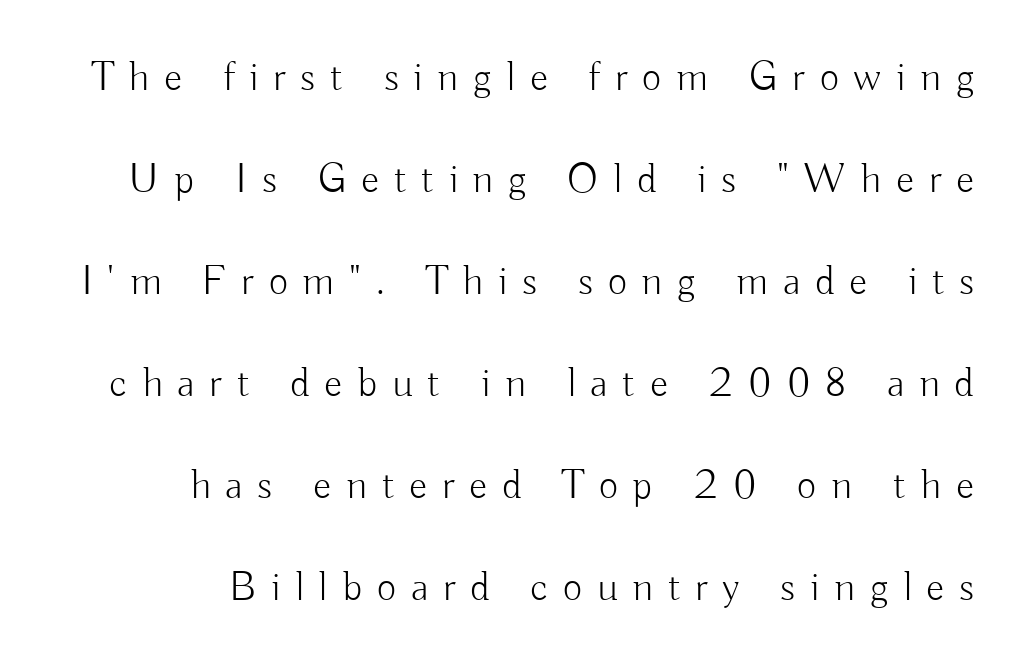
The rendering inserts visible extra space after every character. Unmarked baselines from the first word to the last. Type style note: lacks serifs. Reading down the column, the eye jumps a long way to each next line. Weight: regular or lighter. Tall strokes in this sample are plumb rather than angled.
